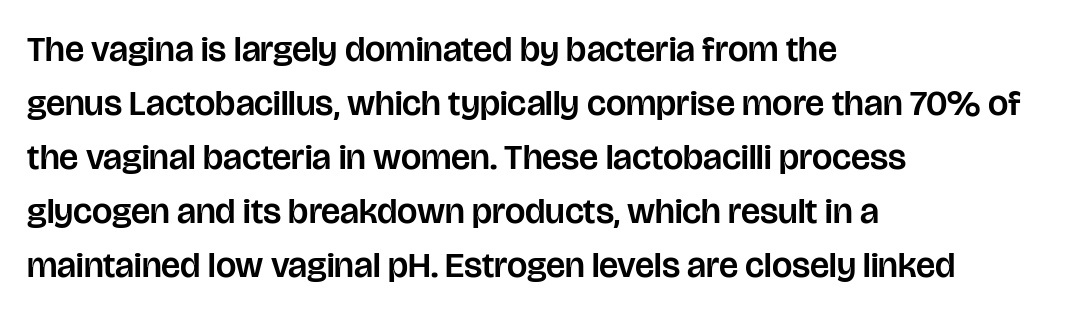
Q: Is the text italic (slanted)? A: No, it is upright.
Q: Is the typeface a serif or a sans-serif typeface? A: Sans-serif.
Q: Is the text underlined? A: No.
Q: How is the paragraph aligned? A: Left-aligned.
Q: Is the spacing between letters normal or unusually wide? A: Normal.
Q: Is the spacing between lines tight, normal or loose? A: Normal.
Q: Width (condensed, normal, or wide)? A: Normal.
Q: Stroke contrast? A: Low.
Q: x-height? A: Large.
Q: Monospaced? A: No.
